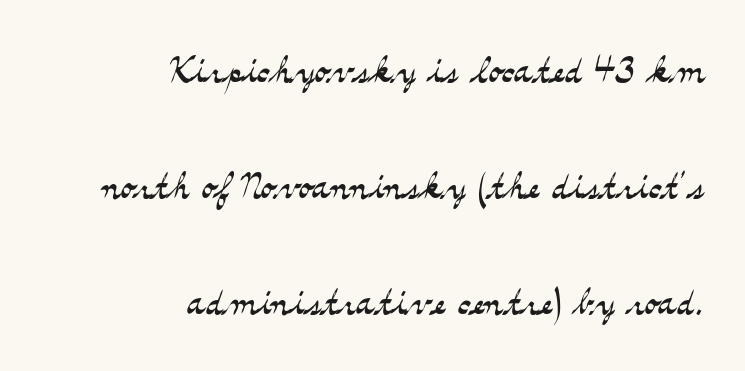
The lines in this sample share a right terminus and differ only in where they begin. Look at the bottom of the vertical strokes: they flare into serifs here. Leading is clearly above the norm, producing a sparse column. Tracking value appears to be zero — textbook default spacing.
